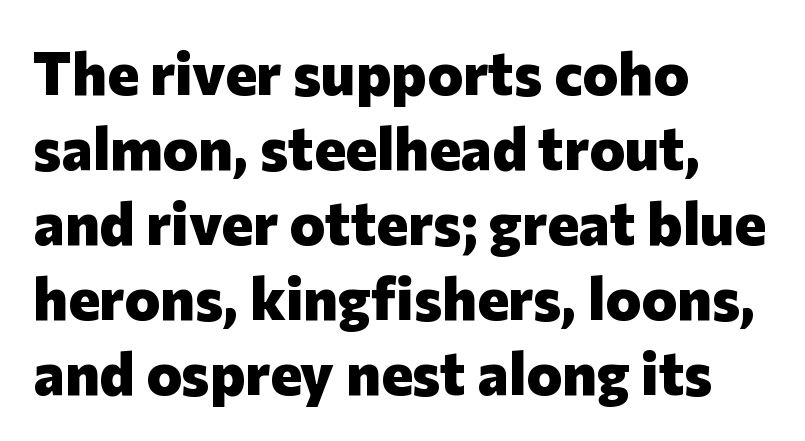
{"serif": "no", "italic": "no", "bold": "yes", "weight": "heavy", "width": "normal", "stroke_contrast": "low", "x_height": "medium", "monospaced": "no", "underline": "no", "align": "left", "line_spacing": "normal", "line_spacing_ratio": 1.25, "letter_spacing": "normal", "letter_spacing_em": 0.0, "glyph_px": 60}
